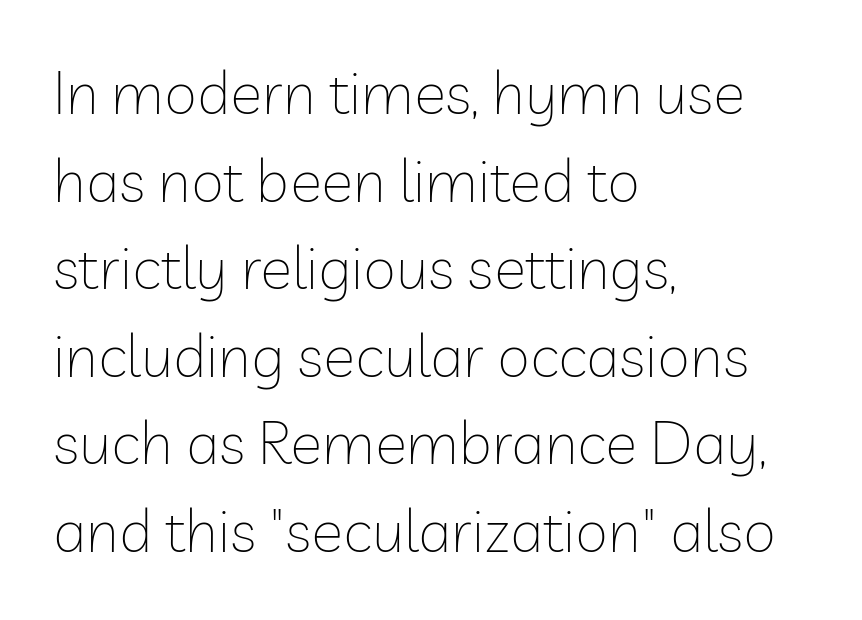
Q: Is the text bold? A: No.
Q: Is the text italic (slanted)? A: No, it is upright.
Q: Is the typeface a serif or a sans-serif typeface? A: Sans-serif.
Q: Is the text underlined? A: No.
Q: How is the paragraph aligned? A: Left-aligned.
Q: Is the spacing between letters normal or unusually wide? A: Normal.
Q: Is the spacing between lines tight, normal or loose? A: Normal.
Q: Width (condensed, normal, or wide)? A: Normal.
Q: Stroke contrast? A: Low.
Q: x-height? A: Medium.
Q: Monospaced? A: No.
